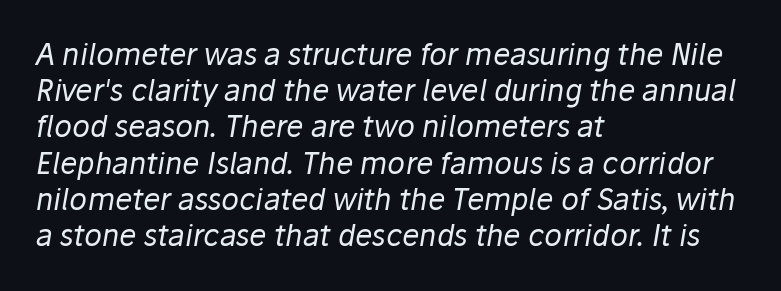
Q: Is the text bold? A: No.
Q: Is the text italic (slanted)? A: Yes, it leans right by about 10 degrees.
Q: Is the text underlined? A: No.
Q: How is the paragraph aligned? A: Left-aligned.
Q: Is the spacing between letters normal or unusually wide? A: Normal.
Q: Is the spacing between lines tight, normal or loose? A: Normal.
Q: Width (condensed, normal, or wide)? A: Normal.
Q: Stroke contrast? A: Low.
Q: x-height? A: Medium.
Q: Monospaced? A: No.
